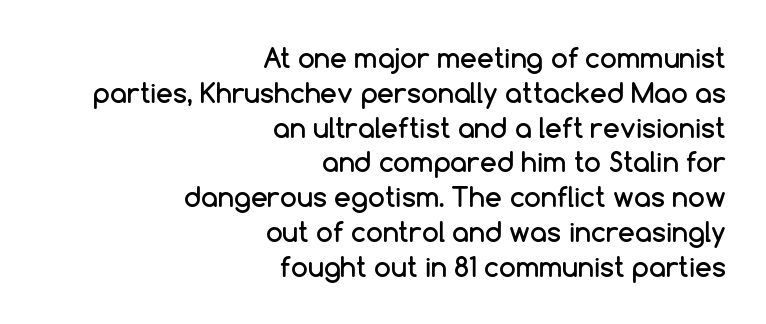
{"italic": "no", "underline": "no", "align": "right", "line_spacing": "normal", "line_spacing_ratio": 1.29, "letter_spacing": "normal", "letter_spacing_em": 0.0, "glyph_px": 27}
